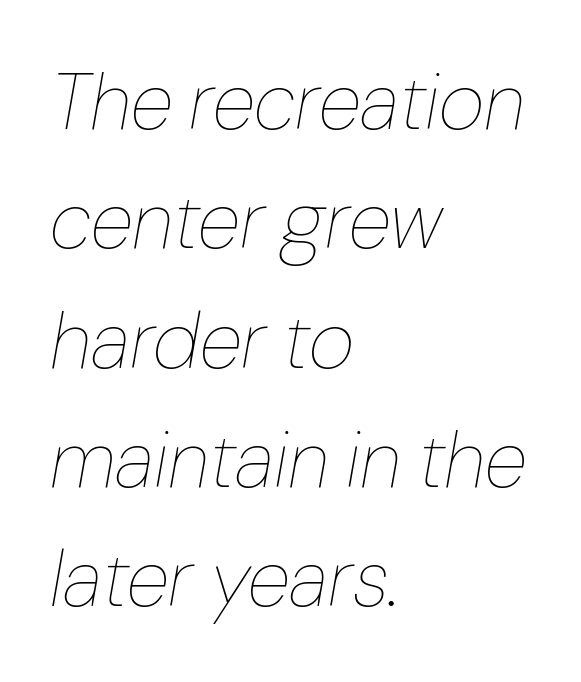
The image shows 79 px thin type, italic (leaning right); set left-aligned, normal line spacing (1.51x), normal letter spacing, not underlined; low stroke contrast and a medium x-height.
